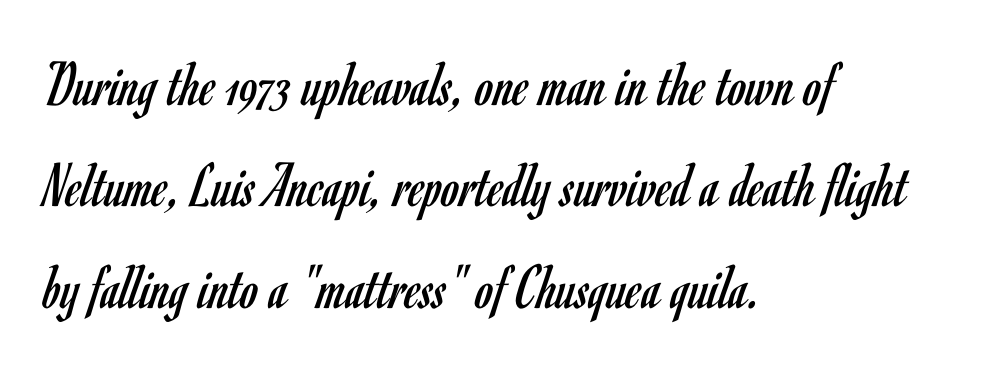
Q: Is the text bold? A: No.
Q: Is the text italic (slanted)? A: Yes.
Q: Is the typeface a serif or a sans-serif typeface? A: Sans-serif.
Q: Is the text underlined? A: No.
Q: How is the paragraph aligned? A: Left-aligned.
Q: Is the spacing between letters normal or unusually wide? A: Normal.
Q: Is the spacing between lines tight, normal or loose? A: Normal.
Q: Width (condensed, normal, or wide)? A: Condensed.
Q: Stroke contrast? A: Low.
Q: x-height? A: Small.
Q: Monospaced? A: No.
